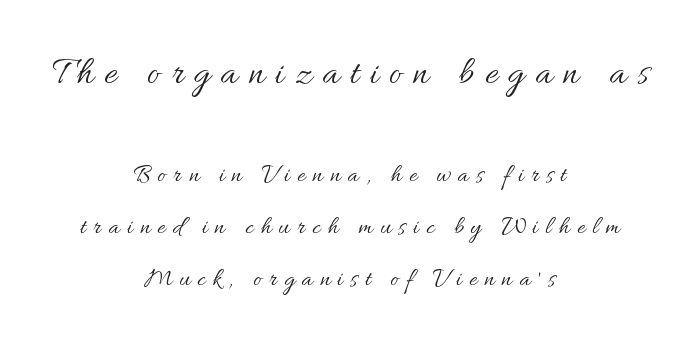
The image shows 38 px regular-weight type; set centered, loose line spacing (2.09x), unusually wide letter spacing (+0.29 em), not underlined; the first (top) block is 1.52x larger; medium stroke contrast and a small x-height.
